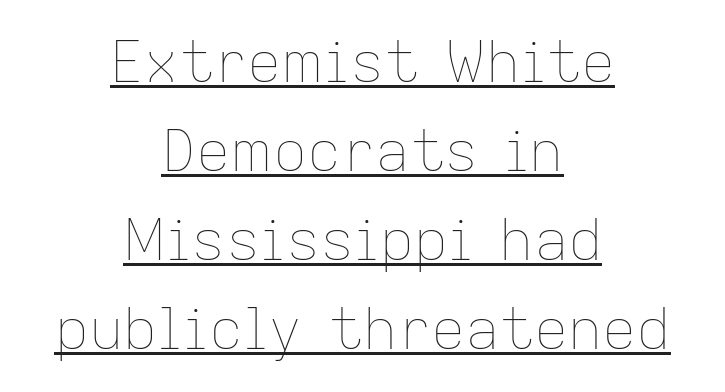
The image shows 57 px thin type, upright; set centered, normal line spacing (1.56x), normal letter spacing, underlined; low stroke contrast and a medium x-height.
